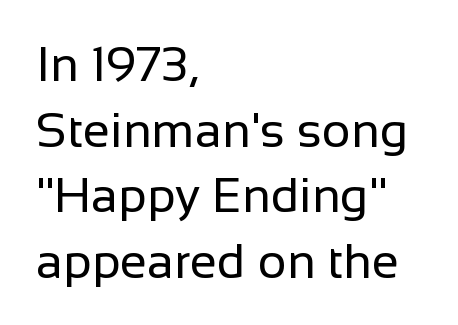
Q: Is the text bold? A: No.
Q: Is the text italic (slanted)? A: No, it is upright.
Q: Is the typeface a serif or a sans-serif typeface? A: Sans-serif.
Q: Is the text underlined? A: No.
Q: How is the paragraph aligned? A: Left-aligned.
Q: Is the spacing between letters normal or unusually wide? A: Normal.
Q: Is the spacing between lines tight, normal or loose? A: Normal.
Q: Width (condensed, normal, or wide)? A: Normal.
Q: Stroke contrast? A: Low.
Q: x-height? A: Medium.
Q: Monospaced? A: No.
